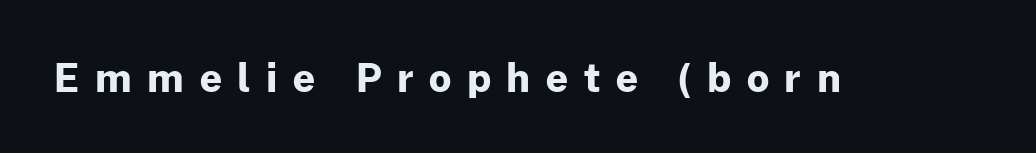
The image shows 39 px bold sans-serif type, upright; set unusually wide letter spacing (+0.4 em), not underlined; low stroke contrast and a medium x-height.
